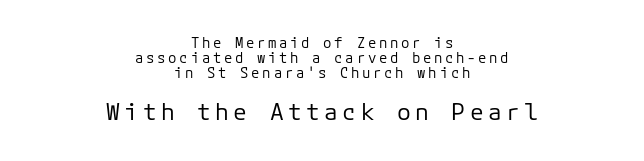
The image shows 23 px text type, upright; set centered, tight line spacing (1.07x), not underlined; the second (bottom) block is 1.64x larger.
